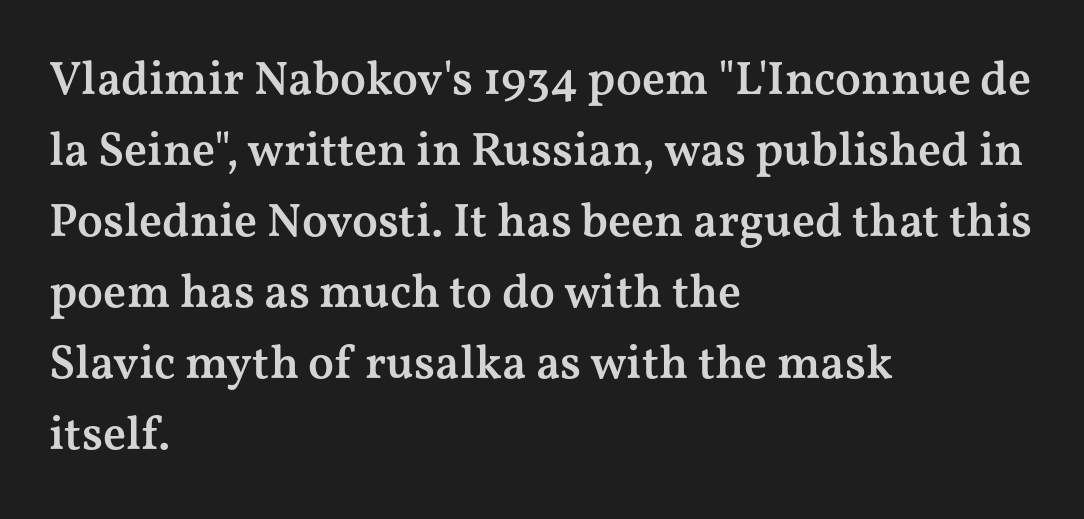
These lines are composed in type with serifs. Does the leading feel generous? No, just average. Observe the ordinary spacing: letters are neighbours, not strangers. Do the characters align in a grid? No, the font is proportional. Emphasis by weight is partial: semibold.
